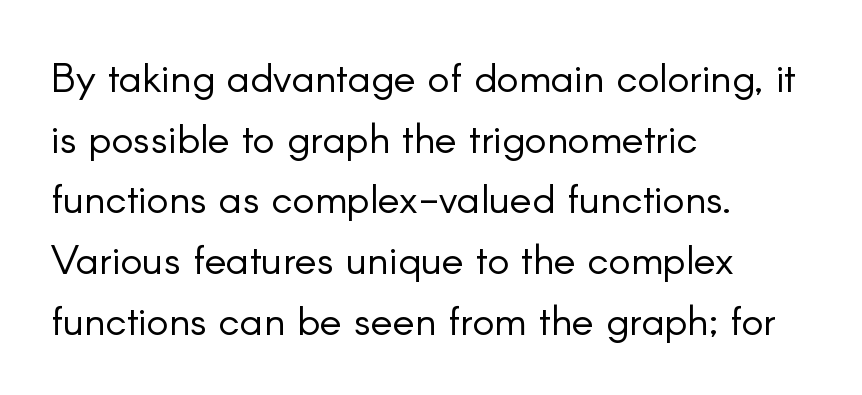
Q: Is the text bold? A: No.
Q: Is the text italic (slanted)? A: No, it is upright.
Q: Is the typeface a serif or a sans-serif typeface? A: Sans-serif.
Q: Is the text underlined? A: No.
Q: How is the paragraph aligned? A: Left-aligned.
Q: Is the spacing between letters normal or unusually wide? A: Normal.
Q: Is the spacing between lines tight, normal or loose? A: Normal.
Q: Width (condensed, normal, or wide)? A: Normal.
Q: Stroke contrast? A: Low.
Q: x-height? A: Small.
Q: Monospaced? A: No.
